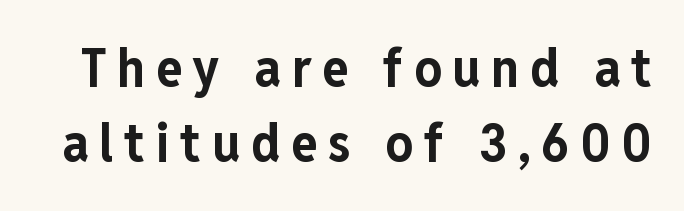
Vertical strokes here are truly vertical. Between one letter and the next there's a generous, obvious gap. Each letter's strokes conclude bluntly, with no projecting serifs. Each letter keeps its own natural width here, so spacing adapts to shape. The rendering uses a bold face; every stroke is thick and dark. Honestly, the row spacing looks completely unremarkable.
